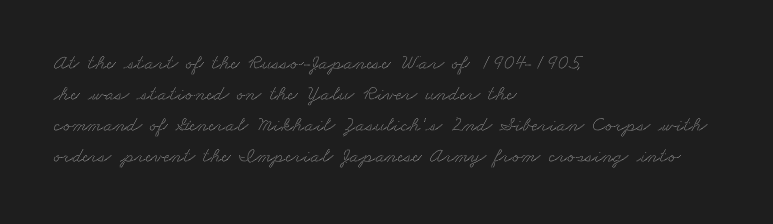
Q: Is the text underlined? A: No.
Q: How is the paragraph aligned? A: Left-aligned.
Q: Is the spacing between letters normal or unusually wide? A: Normal.
Q: Is the spacing between lines tight, normal or loose? A: Normal.
